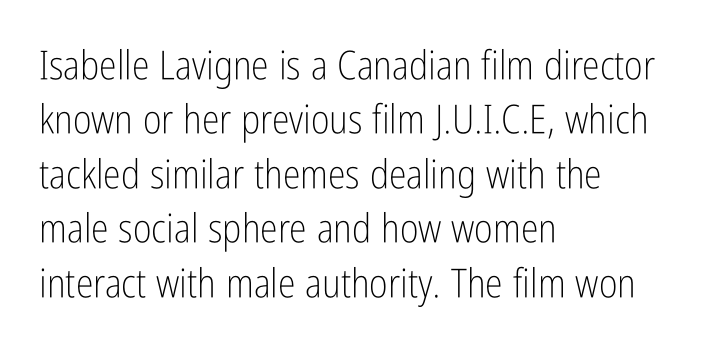
If you drew a line through each stem, it would be perfectly vertical. Note the varied advance widths — an 'i' is clearly narrower than an 'm'. Caption: face not bold, strokes unweighted. The specimen omits any rule beneath the text block's lines. The letters carry no serifs — their stems end cleanly without finishing strokes.
